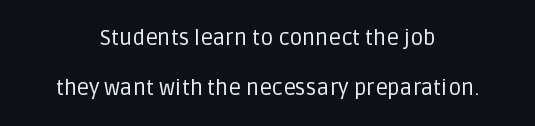
{"italic": "no", "bold": "no", "underline": "no", "align": "center", "line_spacing": "loose", "line_spacing_ratio": 2.27, "letter_spacing": "normal", "letter_spacing_em": 0.0, "glyph_px": 22}
